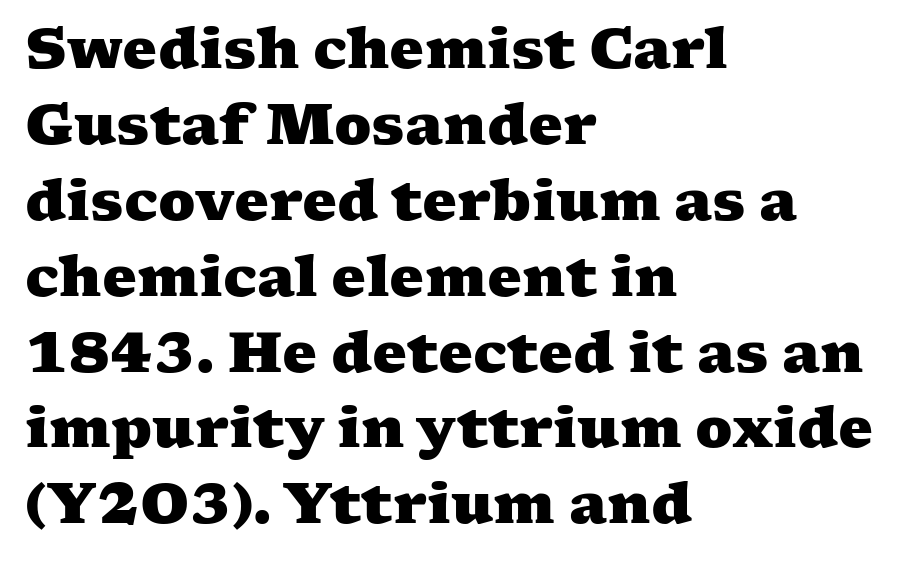
Q: Is the text bold? A: Yes.
Q: Is the typeface a serif or a sans-serif typeface? A: Serif.
Q: Is the text underlined? A: No.
Q: How is the paragraph aligned? A: Left-aligned.
Q: Is the spacing between letters normal or unusually wide? A: Normal.
Q: Is the spacing between lines tight, normal or loose? A: Normal.
Q: Width (condensed, normal, or wide)? A: Wide.
Q: Stroke contrast? A: Medium.
Q: x-height? A: Medium.
Q: Monospaced? A: No.
